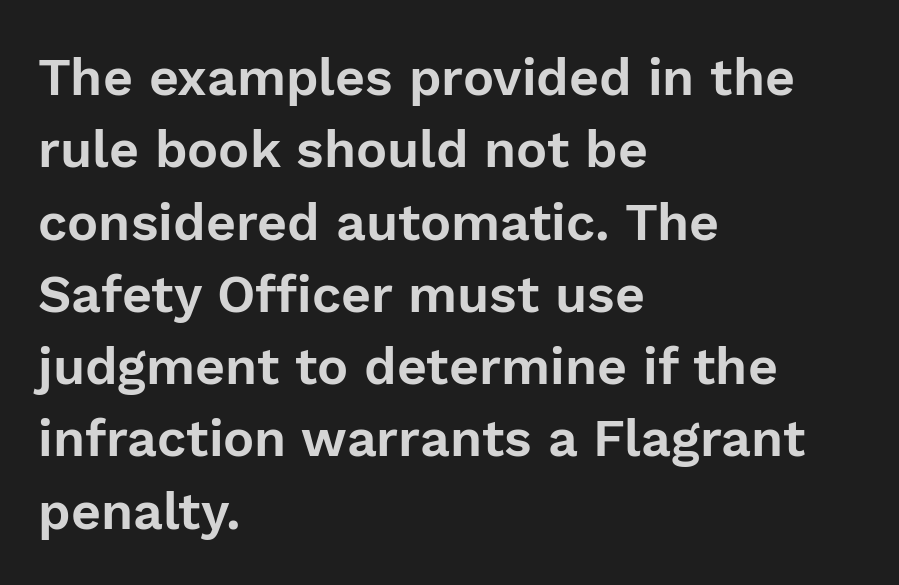
Q: Is the text italic (slanted)? A: No, it is upright.
Q: Is the typeface a serif or a sans-serif typeface? A: Sans-serif.
Q: Is the text underlined? A: No.
Q: How is the paragraph aligned? A: Left-aligned.
Q: Is the spacing between letters normal or unusually wide? A: Normal.
Q: Is the spacing between lines tight, normal or loose? A: Normal.
Q: Width (condensed, normal, or wide)? A: Normal.
Q: Stroke contrast? A: Low.
Q: x-height? A: Medium.
Q: Monospaced? A: No.
